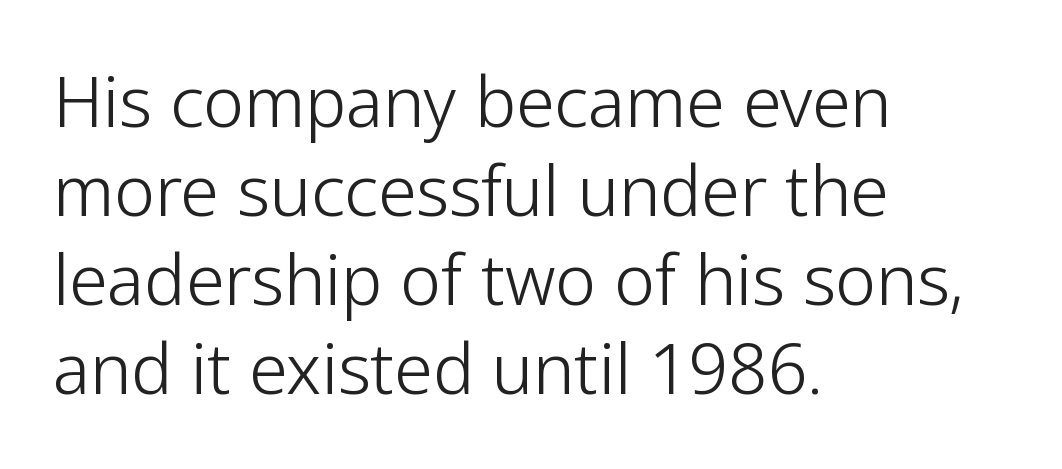
{"serif": "no", "italic": "no", "bold": "no", "weight": "light", "width": "normal", "stroke_contrast": "low", "x_height": "medium", "monospaced": "no", "underline": "no", "align": "left", "line_spacing": "normal", "line_spacing_ratio": 1.29, "letter_spacing": "normal", "letter_spacing_em": 0.0, "glyph_px": 69}
